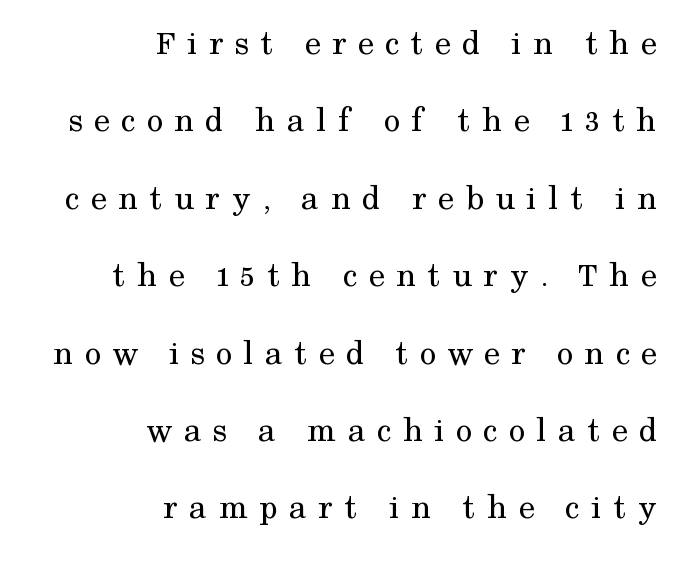
The image shows 36 px regular-weight serif type, upright; set right-aligned, loose line spacing (2.15x), unusually wide letter spacing (+0.31 em), not underlined; medium stroke contrast and a medium x-height.
